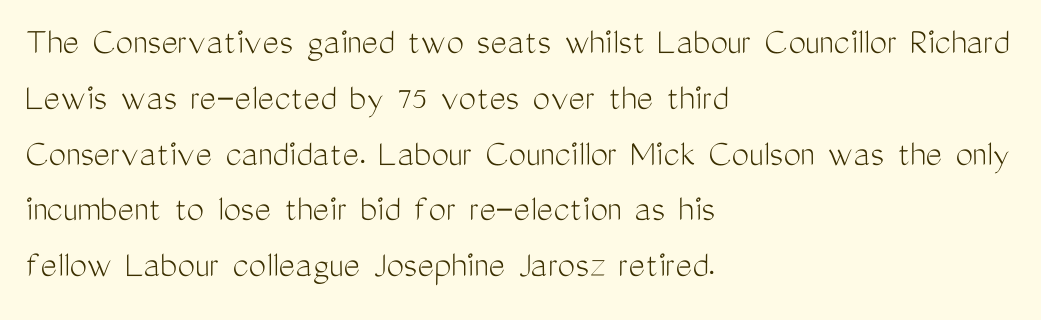
These lines are composed in type without serifs. Think of a printed novel: that variable character pitch is what you see here. No chunkiness to these letters — they're not bold. Does extra space separate the letters? No, they use regular spacing. One glance says typical: line gaps are just what's usual.
